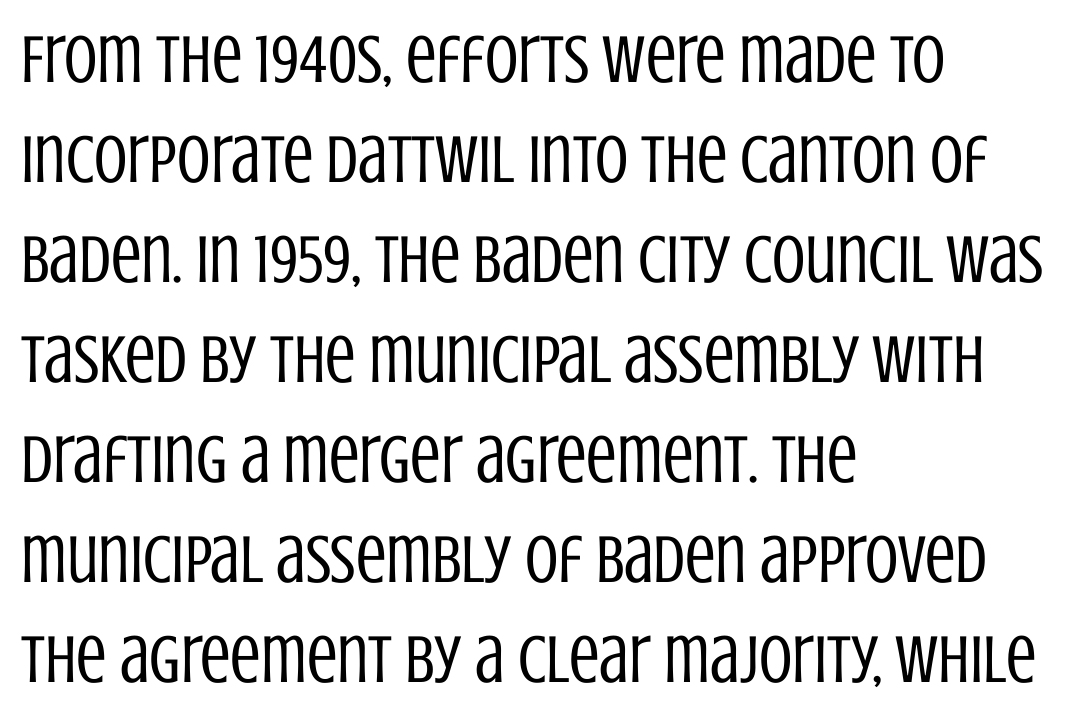
{"serif": "no", "italic": "no", "bold": "no", "weight": "regular", "width": "condensed", "stroke_contrast": "low", "x_height": "large", "monospaced": "no", "underline": "no", "align": "left", "line_spacing": "normal", "line_spacing_ratio": 1.47, "letter_spacing": "normal", "letter_spacing_em": 0.0, "glyph_px": 68}
